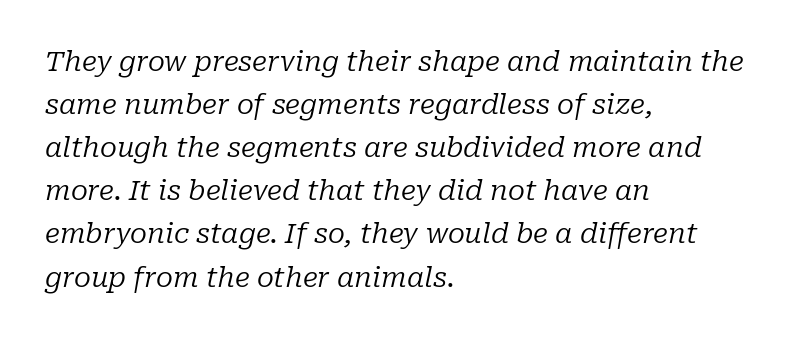
Just letters on the line, the space beneath them empty. A typesetter would call this proportional, since set widths differ per character. Evenly set lines give the paragraph a standard silhouette. Each word holds together tightly as a unit, with standard inter-letter gaps.
